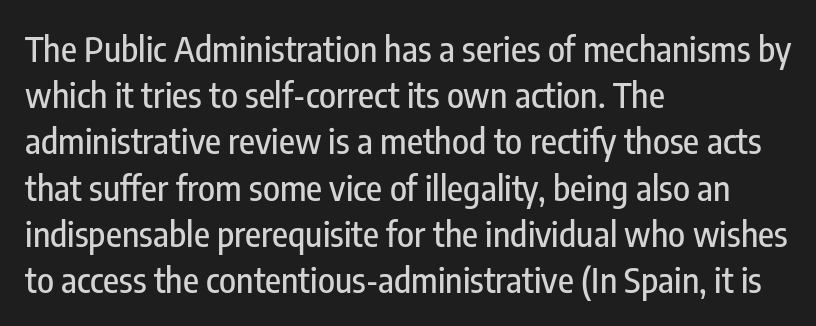
Think of a printed novel: that variable character pitch is what you see here. Typeset ragged right — the left edge is the straight one. Lines of text with bare space underneath. In terms of letterspacing, this is plain default setting. This sample keeps an unexceptional amount of space between lines.
